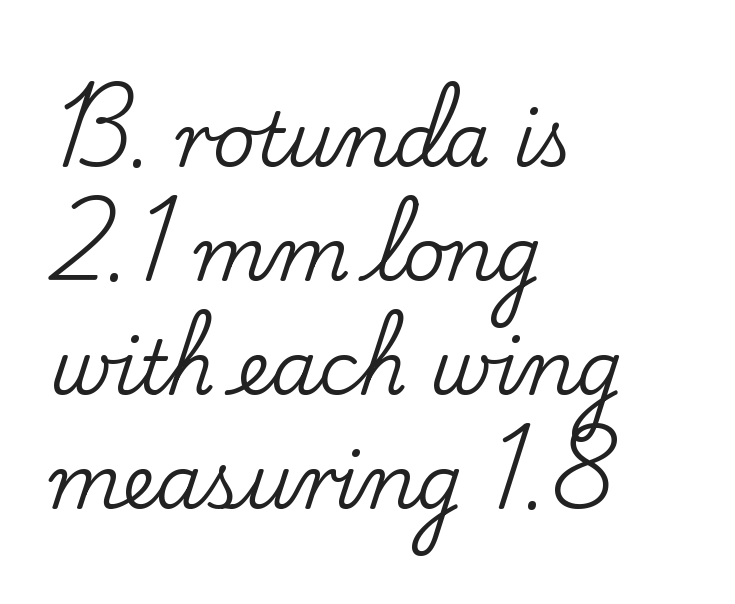
The image shows 74 px serif type; set left-aligned, normal line spacing (1.54x), normal letter spacing, not underlined; low stroke contrast and a small x-height.
